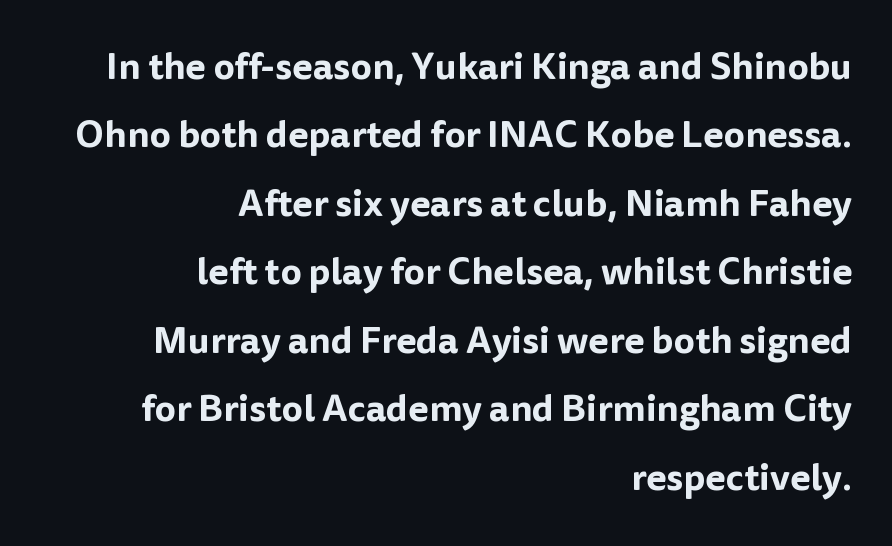
The image shows 37 px sans-serif type, upright; set right-aligned, line spacing 1.85x, normal letter spacing, not underlined; low stroke contrast and a medium x-height.
